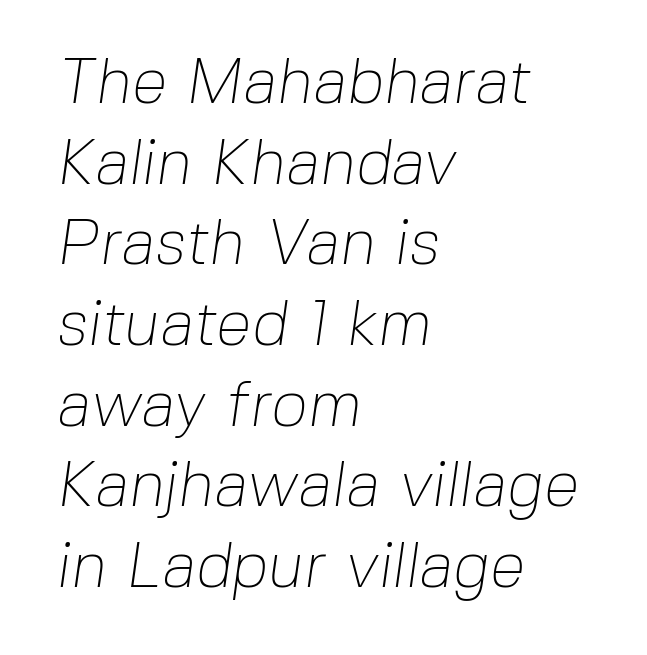
The image shows 64 px thin sans-serif type; set left-aligned, normal line spacing (1.26x), normal letter spacing, not underlined; low stroke contrast and a medium x-height.
